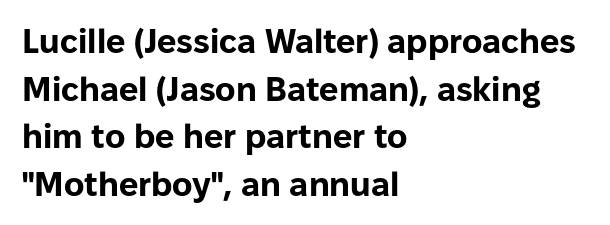
{"serif": "no", "italic": "no", "bold": "yes", "weight": "bold", "width": "normal", "stroke_contrast": "low", "x_height": "medium", "monospaced": "no", "underline": "no", "align": "left", "line_spacing": "normal", "line_spacing_ratio": 1.4, "letter_spacing": "normal", "letter_spacing_em": 0.0, "glyph_px": 34}
